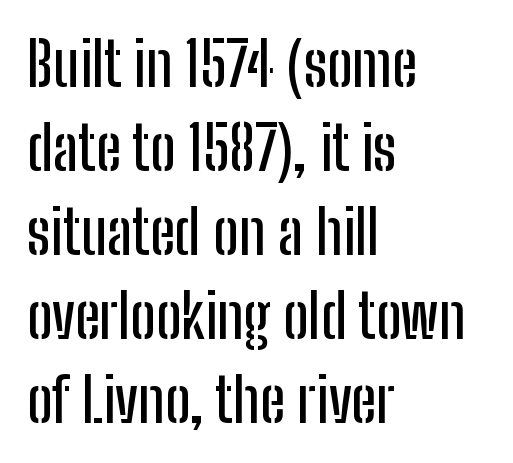
{"serif": "no", "italic": "no", "width": "condensed", "stroke_contrast": "low", "x_height": "medium", "monospaced": "no", "underline": "no", "align": "left", "line_spacing": "normal", "line_spacing_ratio": 1.4, "letter_spacing": "normal", "letter_spacing_em": 0.0, "glyph_px": 60}
